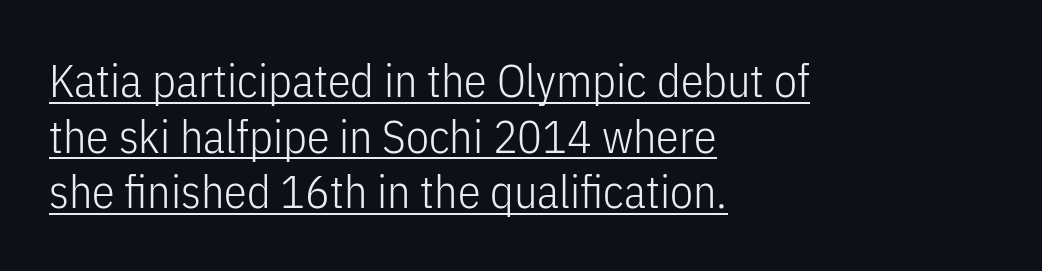
{"serif": "no", "italic": "no", "bold": "no", "weight": "light", "width": "condensed", "stroke_contrast": "low", "x_height": "medium", "monospaced": "no", "underline": "yes", "align": "left", "line_spacing_ratio": 1.21, "letter_spacing": "normal", "letter_spacing_em": 0.0, "glyph_px": 46}
